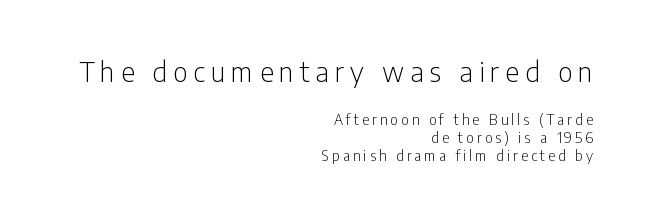
Q: Is the text bold? A: No.
Q: Is the text italic (slanted)? A: No, it is upright.
Q: Is the text underlined? A: No.
Q: How is the paragraph aligned? A: Right-aligned.
Q: Is the spacing between letters normal or unusually wide? A: Unusually wide.
Q: Is the spacing between lines tight, normal or loose? A: Normal.
Q: Which block of text is set in a larger size, the first (top) or the second (bottom)? A: The first (top) one.
